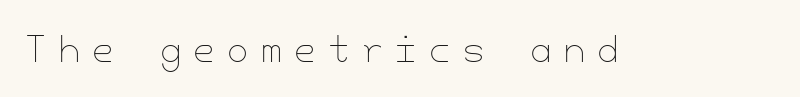
{"italic": "no", "bold": "no", "weight": "thin", "width": "normal", "stroke_contrast": "low", "x_height": "small", "underline": "no", "letter_spacing": "wide", "letter_spacing_em": 0.37, "glyph_px": 34}
